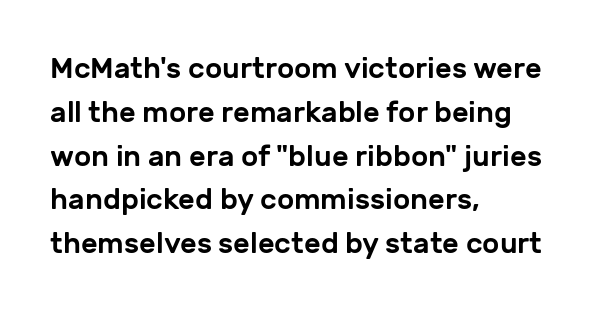
Q: Is the text italic (slanted)? A: No, it is upright.
Q: Is the typeface a serif or a sans-serif typeface? A: Sans-serif.
Q: Is the text underlined? A: No.
Q: How is the paragraph aligned? A: Left-aligned.
Q: Is the spacing between letters normal or unusually wide? A: Normal.
Q: Is the spacing between lines tight, normal or loose? A: Normal.
Q: Width (condensed, normal, or wide)? A: Normal.
Q: Stroke contrast? A: Low.
Q: x-height? A: Medium.
Q: Monospaced? A: No.
